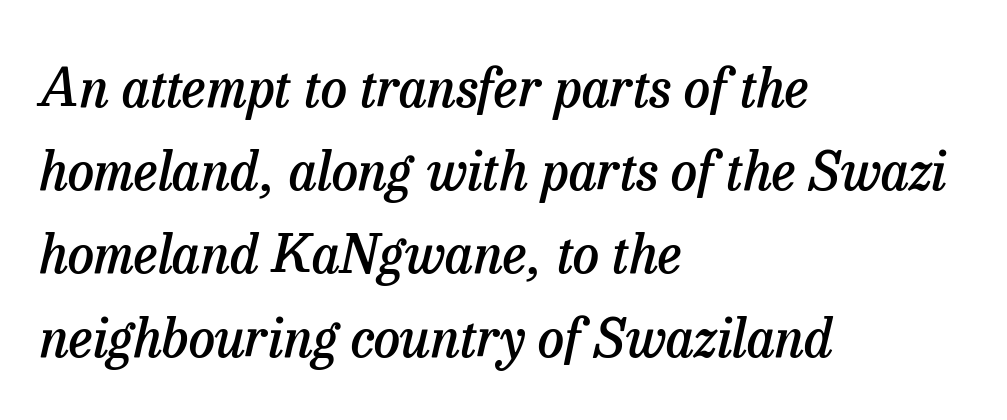
Designer's note — italics engaged. Heft: intermediate — a semibold. The zone under the glyphs is completely vacant. Notice how descenders clear the ascenders below comfortably — that's standard leading. These lines are rendered in a variable-pitch font. Are there feet on the stems? There are — it's a serif.
